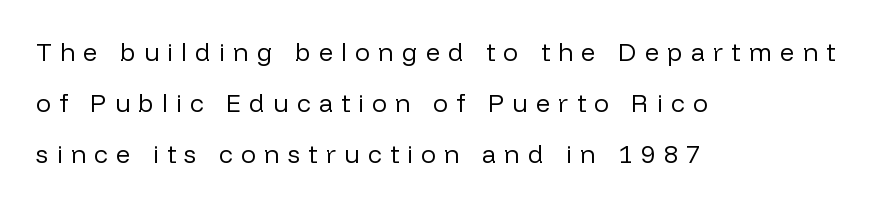
{"italic": "no", "bold": "no", "underline": "no", "align": "left", "line_spacing": "loose", "line_spacing_ratio": 2.05, "letter_spacing": "wide", "letter_spacing_em": 0.33, "glyph_px": 25}
